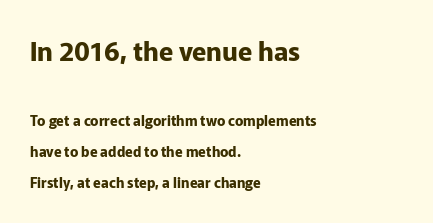
{"italic": "no", "bold": "yes", "underline": "no", "align": "left", "line_spacing": "loose", "line_spacing_ratio": 2.22, "letter_spacing": "normal", "letter_spacing_em": 0.0, "larger_block": "first", "size_ratio": 1.86, "glyph_px": 26}
